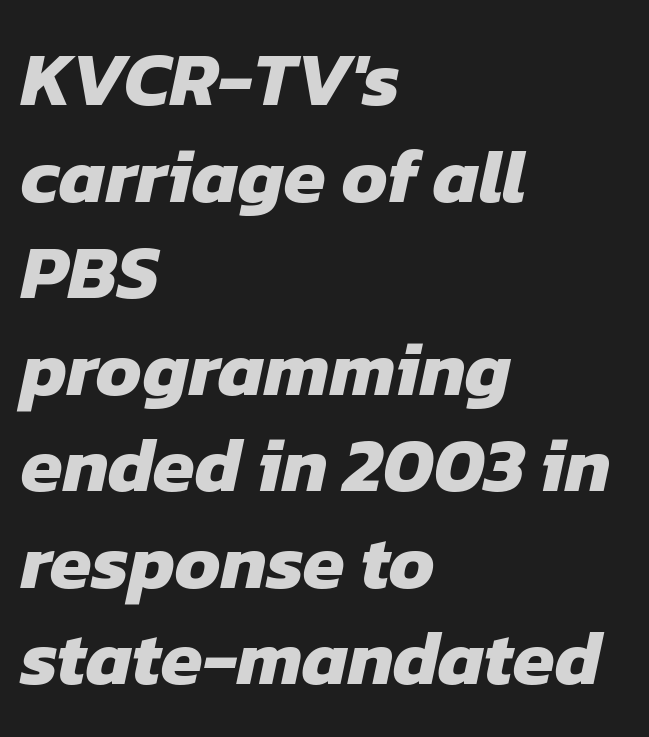
{"serif": "no", "bold": "yes", "weight": "heavy", "width": "normal", "stroke_contrast": "low", "x_height": "medium", "monospaced": "no", "underline": "no", "align": "left", "line_spacing": "normal", "line_spacing_ratio": 1.27, "letter_spacing": "normal", "letter_spacing_em": 0.0, "glyph_px": 76}
